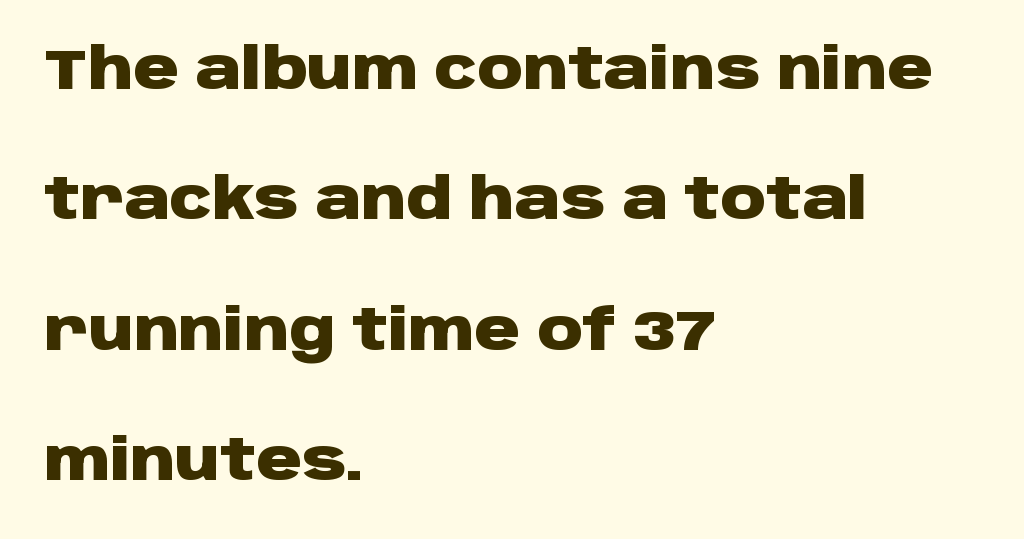
The image shows 56 px heavy, wide sans-serif type, upright; set left-aligned, loose line spacing (2.33x), normal letter spacing, not underlined; low stroke contrast and a large x-height.
